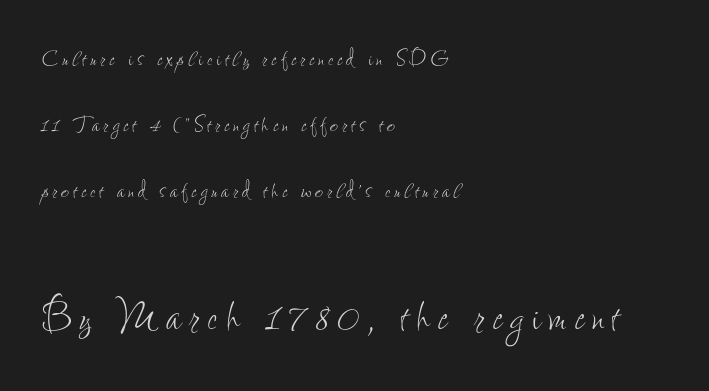
The image shows 55 px thin, condensed type; set left-aligned, loose line spacing (2.35x), not underlined; the second (bottom) block is 1.96x larger; low stroke contrast and a small x-height.
